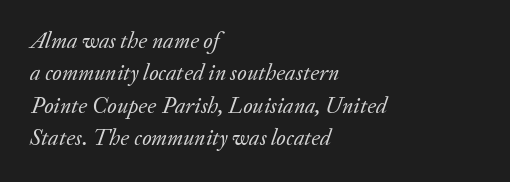
{"italic": "yes", "lean": "right", "slant_degrees": 20, "bold": "no", "underline": "no", "align": "left", "line_spacing": "normal", "line_spacing_ratio": 1.41, "letter_spacing": "normal", "letter_spacing_em": 0.0, "glyph_px": 23}
